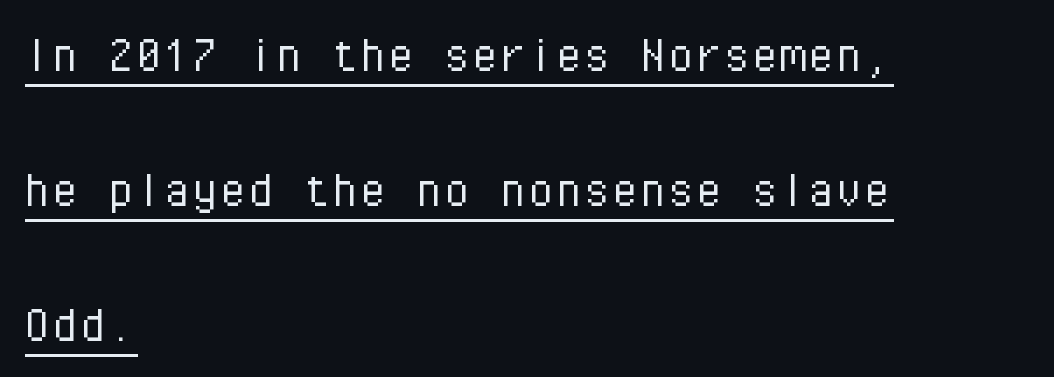
Q: Is the text bold? A: No.
Q: Is the text italic (slanted)? A: No, it is upright.
Q: Is the typeface a serif or a sans-serif typeface? A: Sans-serif.
Q: Is the text underlined? A: Yes.
Q: How is the paragraph aligned? A: Left-aligned.
Q: Is the spacing between letters normal or unusually wide? A: Normal.
Q: Is the spacing between lines tight, normal or loose? A: Loose.
Q: Width (condensed, normal, or wide)? A: Normal.
Q: Stroke contrast? A: Low.
Q: x-height? A: Medium.
Q: Monospaced? A: Yes.
